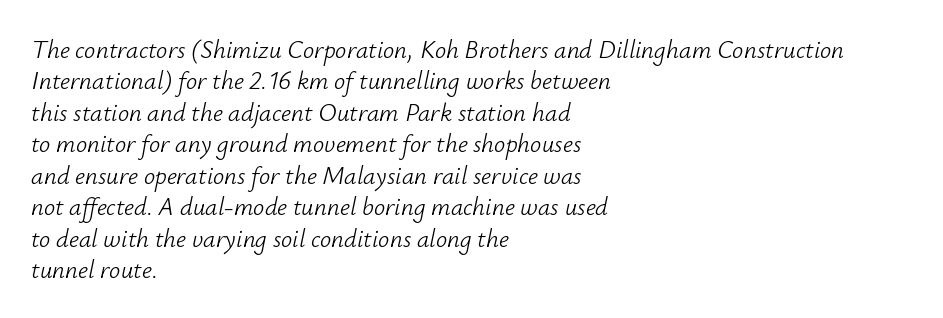
The image shows 25 px text type, italic (leaning right); set left-aligned, normal line spacing (1.26x), normal letter spacing, not underlined.
